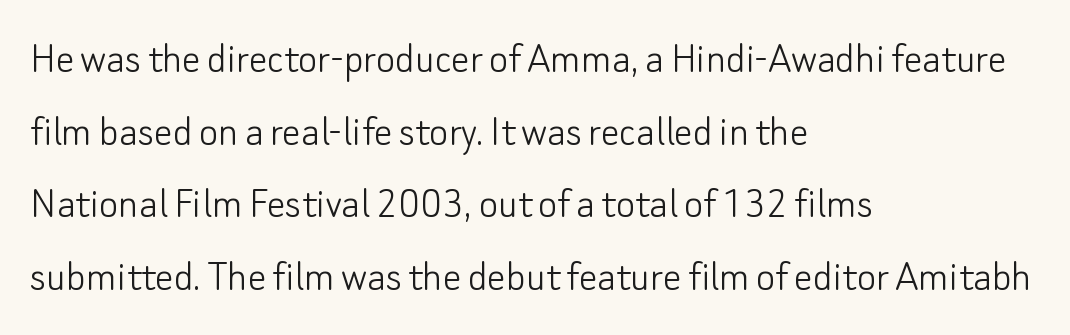
The image shows 46 px light sans-serif type, upright; set left-aligned, normal line spacing (1.58x), normal letter spacing, not underlined; low stroke contrast and a small x-height.
